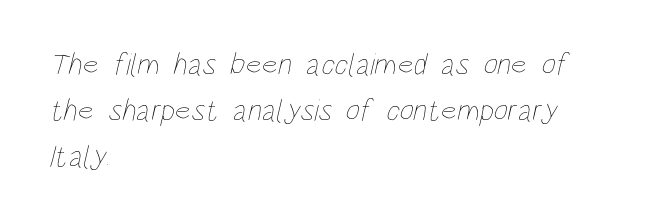
{"bold": "no", "weight": "thin", "width": "condensed", "stroke_contrast": "low", "x_height": "large", "monospaced": "no", "underline": "no", "align": "left", "line_spacing": "normal", "line_spacing_ratio": 1.48, "letter_spacing": "normal", "letter_spacing_em": 0.0, "glyph_px": 31}
